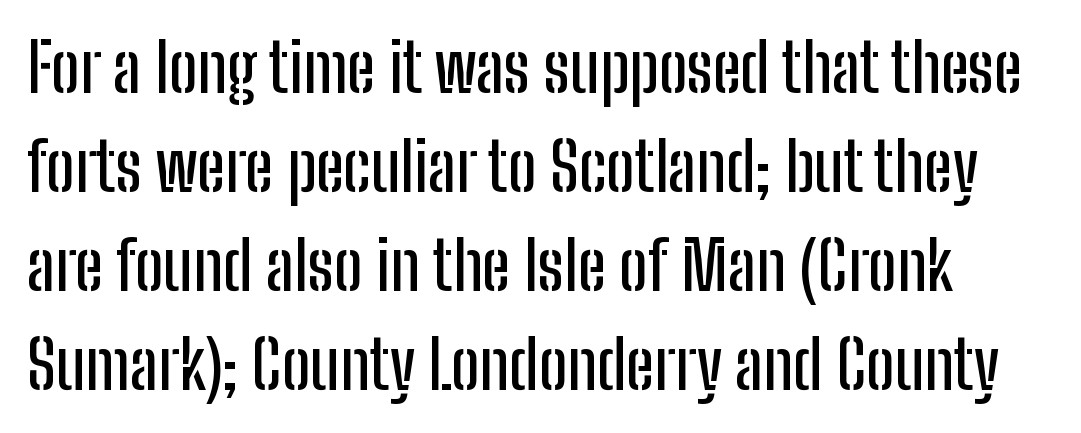
Between one letter and the next there's only the usual sliver of space. Spacing verdict: proportional, widths tailored to each character. Nope, not italic — everything's standing straight. Lines of text with bare space underneath.
